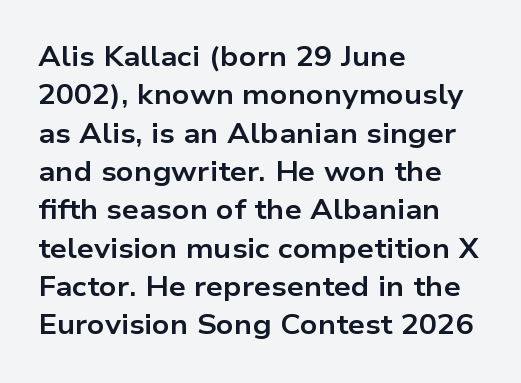
{"italic": "no", "bold": "yes", "underline": "no", "align": "left", "line_spacing": "normal", "line_spacing_ratio": 1.42, "letter_spacing": "normal", "letter_spacing_em": 0.0, "glyph_px": 27}
